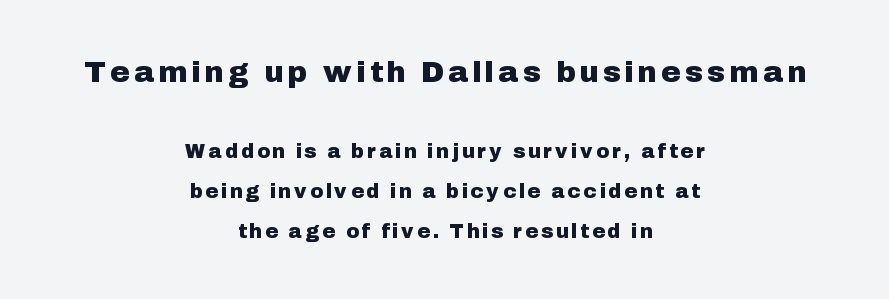
The image shows 30 px sans-serif type, upright; set centered, loose line spacing (2.02x), not underlined; the first (top) block is 1.5x larger; low stroke contrast and a medium x-height.
